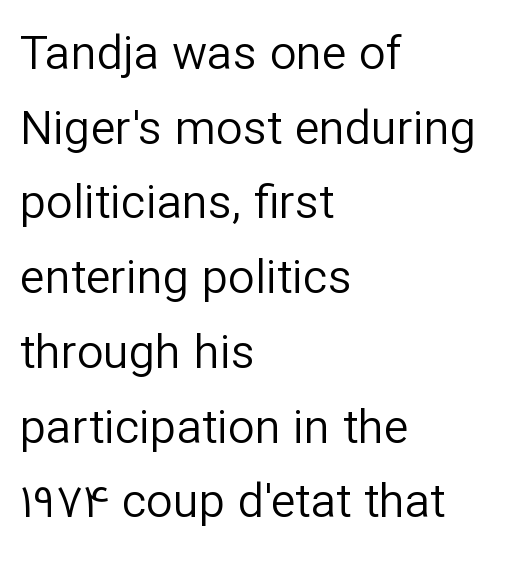
Q: Is the text bold? A: No.
Q: Is the text italic (slanted)? A: No, it is upright.
Q: Is the typeface a serif or a sans-serif typeface? A: Sans-serif.
Q: Is the text underlined? A: No.
Q: How is the paragraph aligned? A: Left-aligned.
Q: Is the spacing between letters normal or unusually wide? A: Normal.
Q: Is the spacing between lines tight, normal or loose? A: Normal.
Q: Width (condensed, normal, or wide)? A: Normal.
Q: Stroke contrast? A: Low.
Q: x-height? A: Medium.
Q: Monospaced? A: No.
